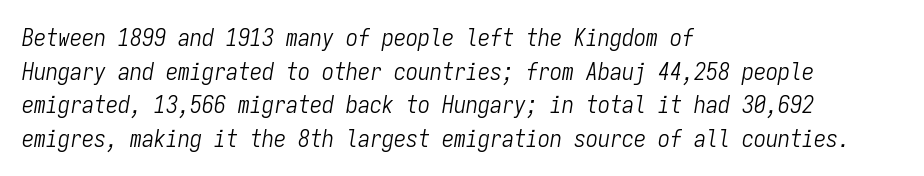
{"italic": "yes", "lean": "right", "slant_degrees": 9, "bold": "no", "underline": "no", "align": "left", "line_spacing": "normal", "line_spacing_ratio": 1.4, "letter_spacing": "normal", "letter_spacing_em": 0.0, "glyph_px": 24}
